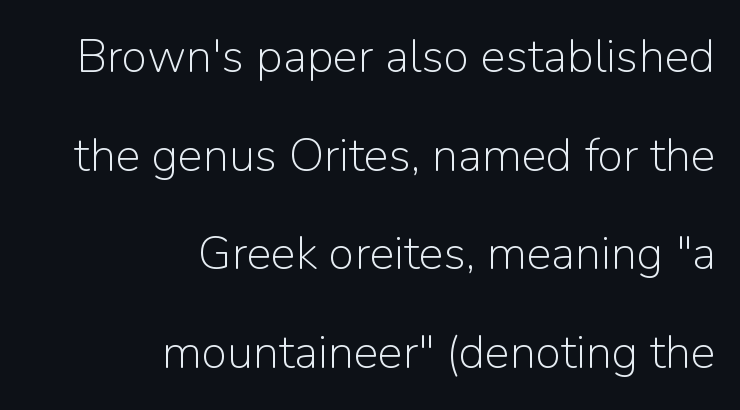
This sample has the flowing, uneven cadence of proportional lettering. The letterforms sit shoulder to shoulder at normal distance. Each stroke keeps to a modest, everyday thickness or less. Ordinary non-slanted type is in use.
